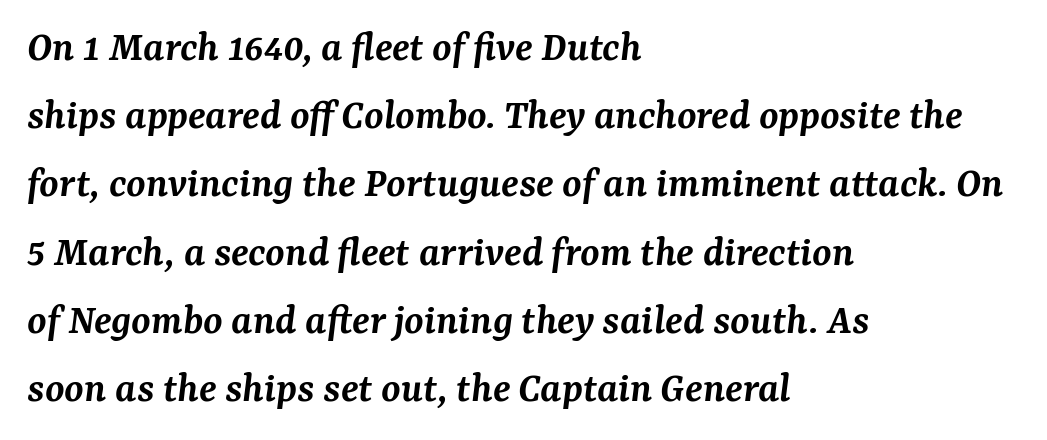
You could not count columns in this text — the font is proportionally spaced. A somewhat darkened texture: the type is semibold rather than bold. Which margin do the lines hug? The left one — the right edge is uneven. Classification — serif. Standard letterfit; no display-style spreading of the glyphs.
